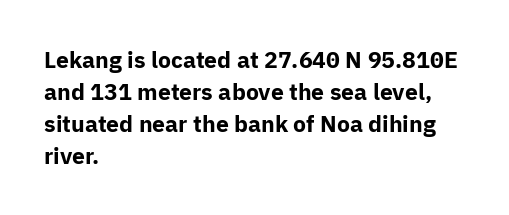
Q: Is the text bold? A: Yes.
Q: Is the text italic (slanted)? A: No, it is upright.
Q: Is the text underlined? A: No.
Q: How is the paragraph aligned? A: Left-aligned.
Q: Is the spacing between letters normal or unusually wide? A: Normal.
Q: Is the spacing between lines tight, normal or loose? A: Normal.
